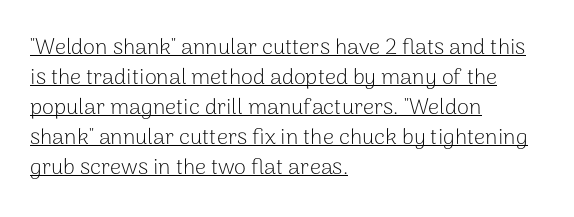
Q: Is the text bold? A: No.
Q: Is the text italic (slanted)? A: No, it is upright.
Q: Is the text underlined? A: Yes.
Q: How is the paragraph aligned? A: Left-aligned.
Q: Is the spacing between letters normal or unusually wide? A: Normal.
Q: Is the spacing between lines tight, normal or loose? A: Normal.
